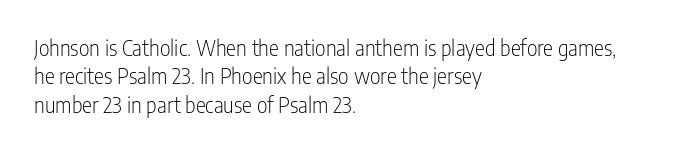
Q: Is the text bold? A: No.
Q: Is the text italic (slanted)? A: No, it is upright.
Q: Is the text underlined? A: No.
Q: How is the paragraph aligned? A: Left-aligned.
Q: Is the spacing between letters normal or unusually wide? A: Normal.
Q: Is the spacing between lines tight, normal or loose? A: Normal.
